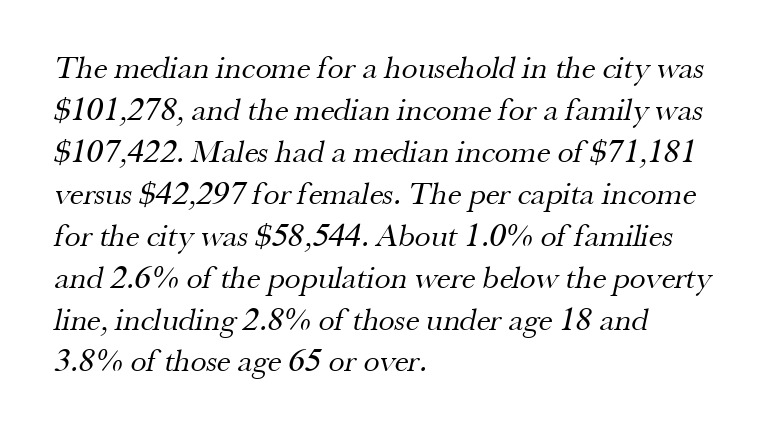
{"serif": "yes", "bold": "no", "weight": "regular", "width": "normal", "stroke_contrast": "medium", "x_height": "small", "monospaced": "no", "underline": "no", "align": "left", "line_spacing": "normal", "line_spacing_ratio": 1.31, "letter_spacing": "normal", "letter_spacing_em": 0.0, "glyph_px": 32}
